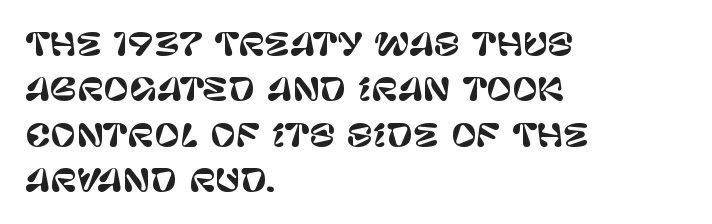
Q: Is the text italic (slanted)? A: Yes.
Q: Is the typeface a serif or a sans-serif typeface? A: Sans-serif.
Q: Is the text underlined? A: No.
Q: How is the paragraph aligned? A: Left-aligned.
Q: Is the spacing between letters normal or unusually wide? A: Normal.
Q: Is the spacing between lines tight, normal or loose? A: Normal.
Q: Width (condensed, normal, or wide)? A: Normal.
Q: Stroke contrast? A: Low.
Q: x-height? A: Large.
Q: Monospaced? A: No.
